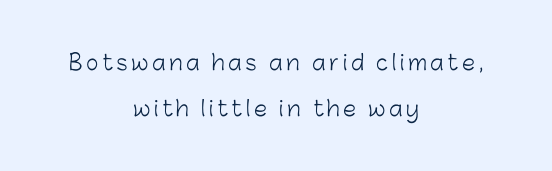
The image shows 21 px text type, upright; set centered, loose line spacing (2.19x), not underlined.
